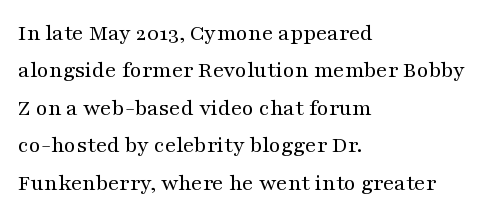
Evenly set lines give the paragraph a standard silhouette. Here the glyphs are tracked normally, forming tight word shapes. Rule under the text: the space is simply empty. Italic? Not at all — the glyphs are vertical. These glyphs show unthickened strokes, regular width or finer.
